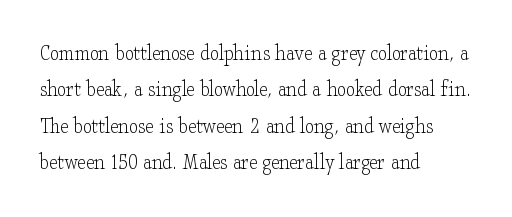
The image shows 23 px text type, upright; set left-aligned, normal line spacing (1.58x), normal letter spacing, not underlined.
